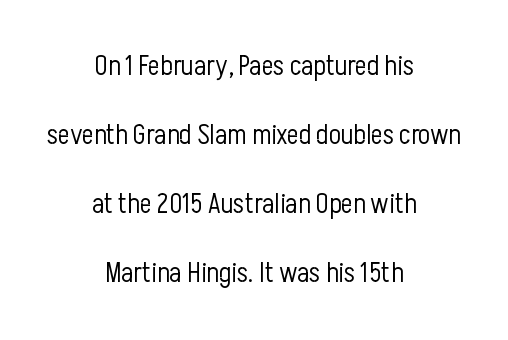
Casual observation: everything's sitting right in the middle. Italic: no, the glyphs are upright roman. A bare baseline throughout the passage. These lines keep a tight, regular rhythm from letter to letter.
